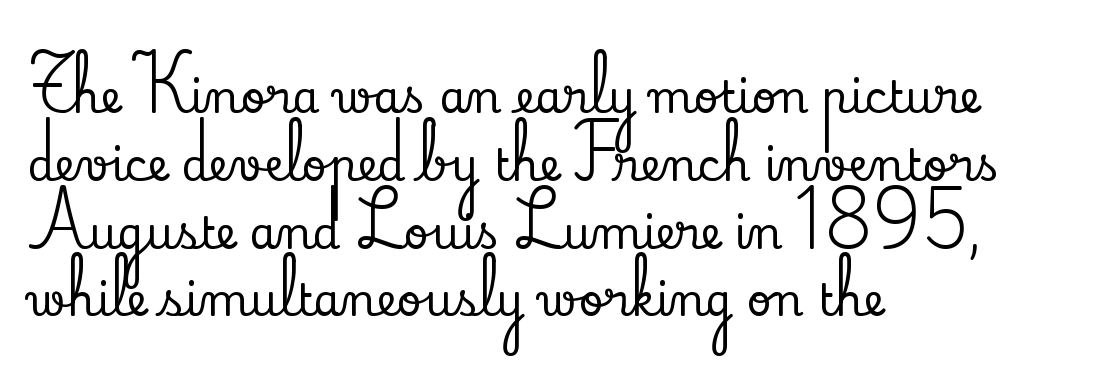
The leading is moderate, giving the passage an even texture. Do the characters align in a grid? No, the font is proportional. The zone under the glyphs is completely vacant. Caption: multi-line text, flush left, ragged right. Short note: letters normally spaced. Letterform terminals end in serifs throughout the passage.
